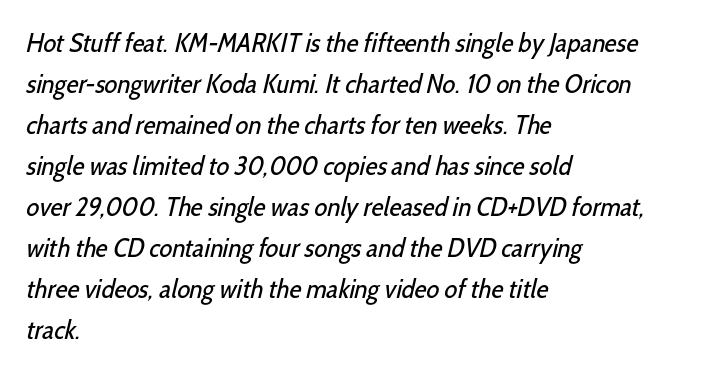
{"bold": "no", "underline": "no", "align": "left", "line_spacing": "normal", "line_spacing_ratio": 1.52, "letter_spacing": "normal", "letter_spacing_em": 0.0, "glyph_px": 27}
